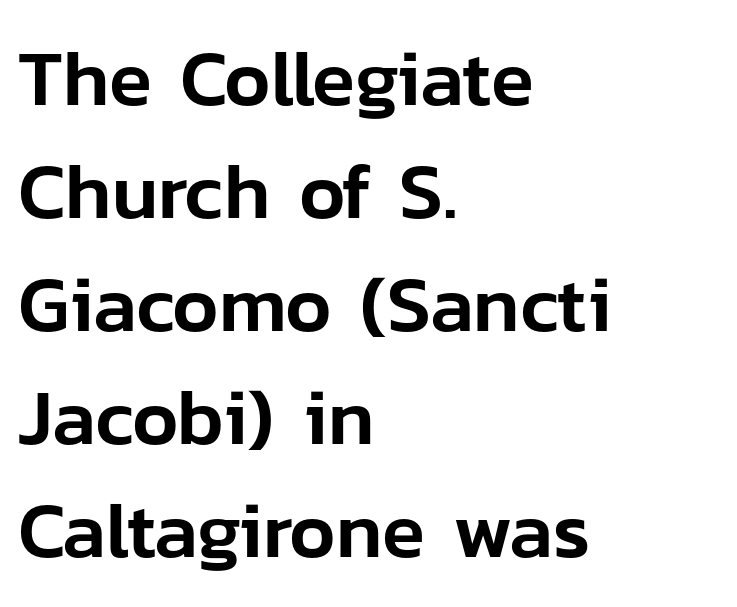
Each letter keeps its own natural width here, so spacing adapts to shape. This rendering leaves character spacing at its baseline value. The setting favours the left margin, as ordinary paragraphs usually do. These lines were composed using upright roman letters. Vertically, the passage feels balanced, rows spaced as you'd expect.
